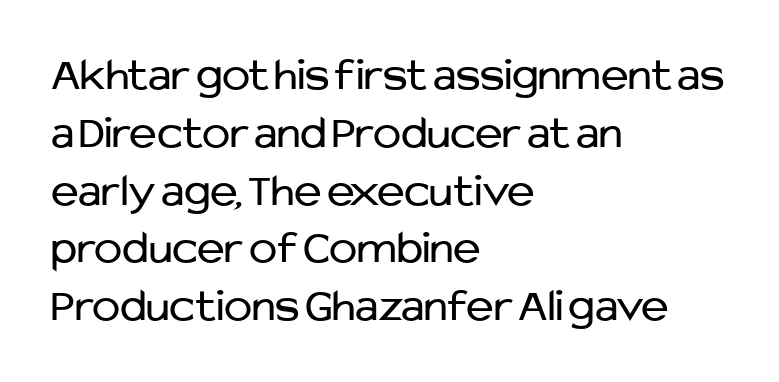
Q: Is the text bold? A: No.
Q: Is the text italic (slanted)? A: No, it is upright.
Q: Is the typeface a serif or a sans-serif typeface? A: Sans-serif.
Q: Is the text underlined? A: No.
Q: How is the paragraph aligned? A: Left-aligned.
Q: Is the spacing between letters normal or unusually wide? A: Normal.
Q: Width (condensed, normal, or wide)? A: Normal.
Q: Stroke contrast? A: Low.
Q: x-height? A: Medium.
Q: Monospaced? A: No.
